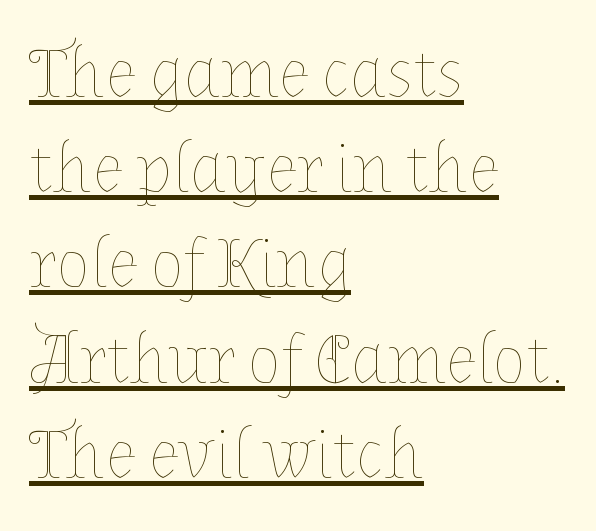
The image shows 70 px thin type, upright; set left-aligned, normal line spacing (1.36x), normal letter spacing, underlined; low stroke contrast and a medium x-height.
